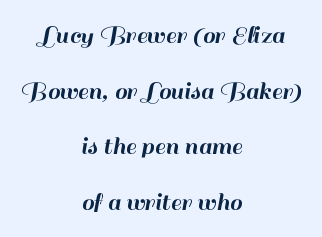
{"underline": "no", "align": "center", "line_spacing": "loose", "line_spacing_ratio": 2.06, "letter_spacing": "normal", "letter_spacing_em": 0.0, "glyph_px": 27}
